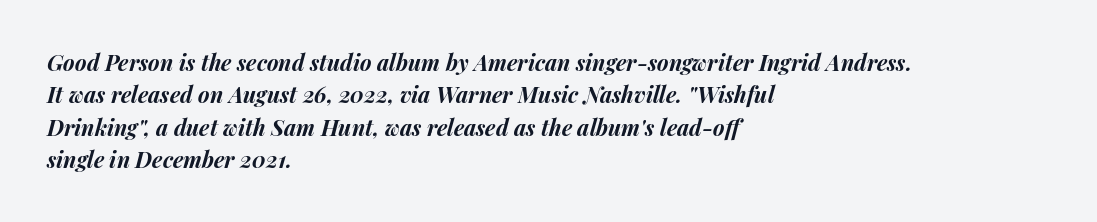
The image shows 22 px bold type, italic (leaning right); set left-aligned, normal line spacing (1.47x), normal letter spacing, not underlined.
